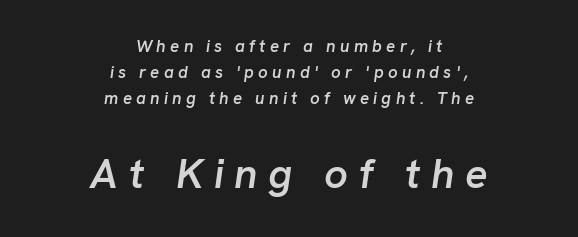
Of the two passages, the one underneath uses the larger point size. These lines are centered, leaving both edges ragged. Stems and bowls a touch heavier than normal — semibold. Reading down the column, the eye jumps a familiar distance to each next line. The passage shown is typed in a proportional face where columns would drift.
